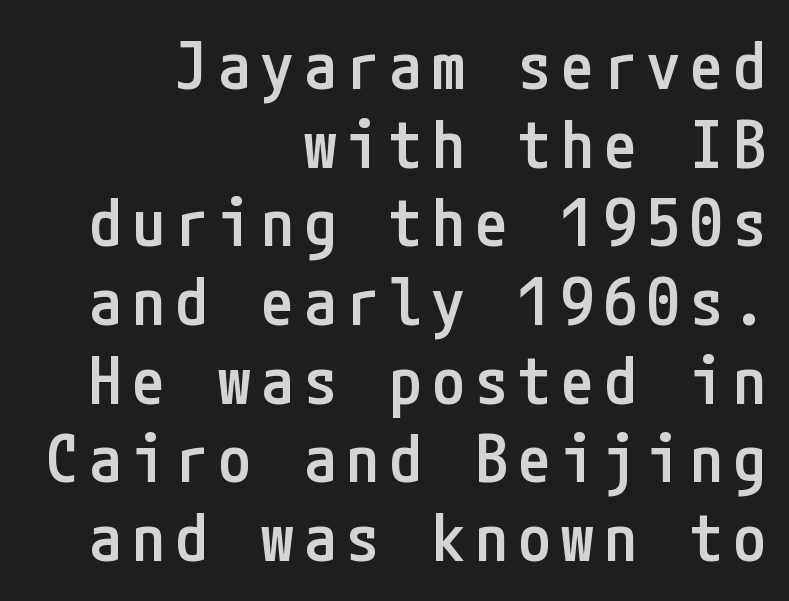
The letters stand upright; this is a roman face. The passage shown is semibold, sitting just below true bold. Compared with a flush-left layout, this one pins lines to the opposite, right side. You can tell from the bare stems that sans-serif type was used.
